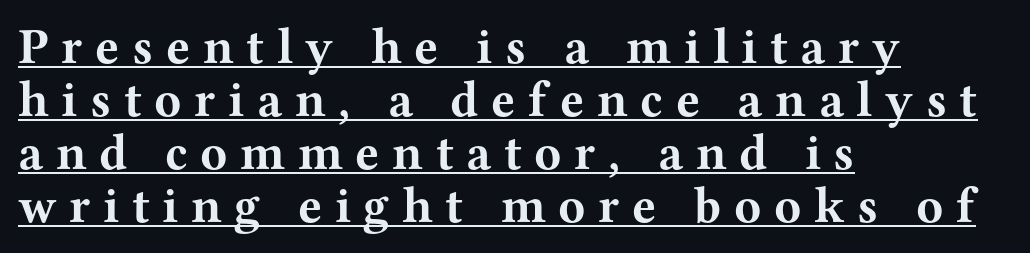
Casual observation: everything's shoved over to the left. Looks like regular typesetting: each glyph gets only the width it needs. Stroke terminals: seriffed. The line texture is sparse and dotted thanks to wide tracking. The string is rendered with underlining switched on. The letters stand upright; this is a roman face.
